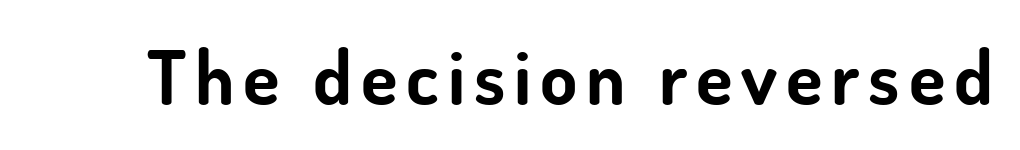
The image shows 75 px bold sans-serif type, upright; set not underlined; low stroke contrast and a small x-height.
